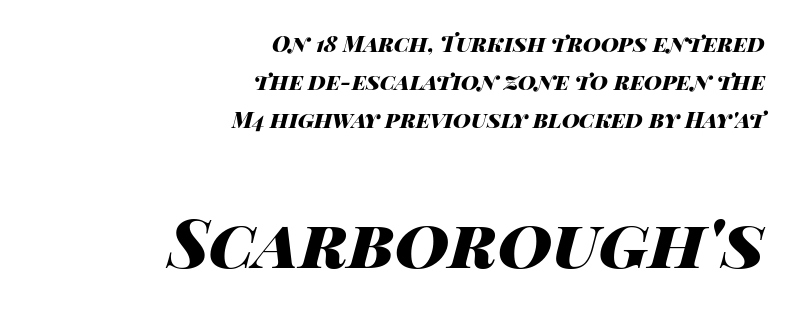
The image shows 67 px heavy, wide type, italic (leaning right); set right-aligned, line spacing 1.72x, normal letter spacing, not underlined; the second (bottom) block is 3.05x larger; high stroke contrast and a large x-height.
